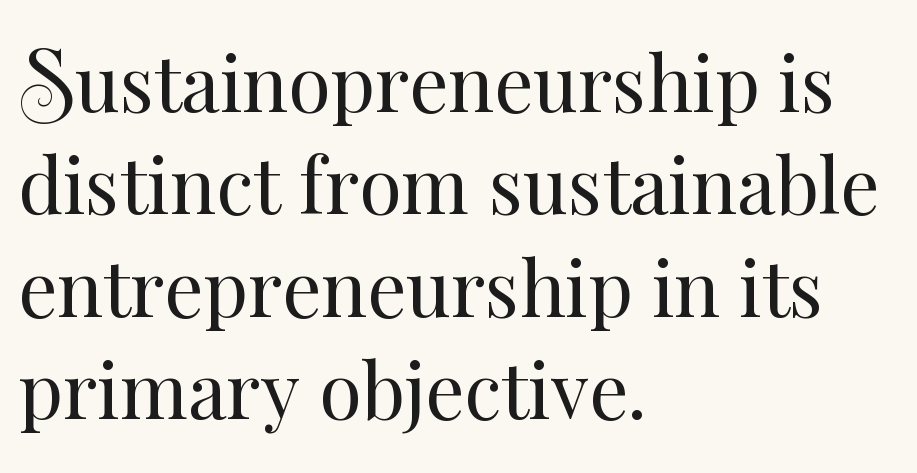
Nothing unusual about the tracking: characters are spaced as the font intends. The leading is moderate, giving the passage an even texture. Proportional: the letters do not fall into vertical columns. No extra ink here — the face is not bold.
